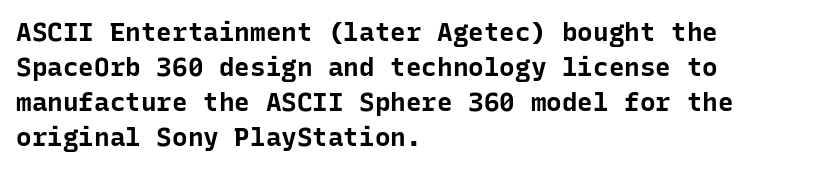
The image shows 26 px bold type, upright; set left-aligned, normal line spacing (1.35x), normal letter spacing, not underlined.
